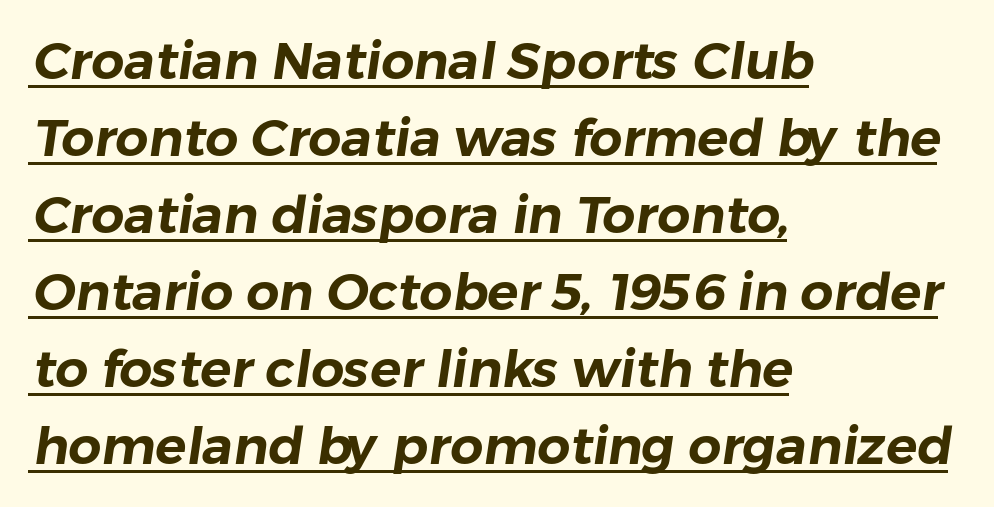
{"serif": "no", "width": "normal", "stroke_contrast": "low", "x_height": "medium", "monospaced": "no", "underline": "yes", "align": "left", "line_spacing": "normal", "line_spacing_ratio": 1.48, "letter_spacing": "normal", "letter_spacing_em": 0.0, "glyph_px": 52}
